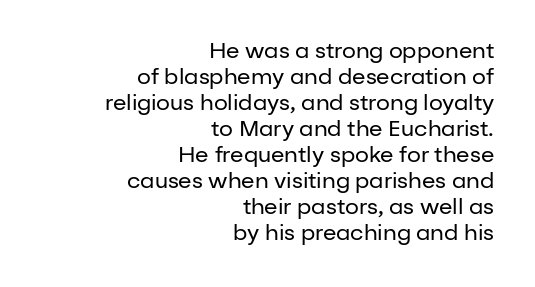
Q: Is the text bold? A: No.
Q: Is the text italic (slanted)? A: No, it is upright.
Q: Is the text underlined? A: No.
Q: How is the paragraph aligned? A: Right-aligned.
Q: Is the spacing between letters normal or unusually wide? A: Normal.
